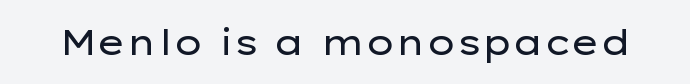
The image shows 35 px regular-weight, wide sans-serif type, upright; set normal letter spacing, not underlined; low stroke contrast and a medium x-height.
